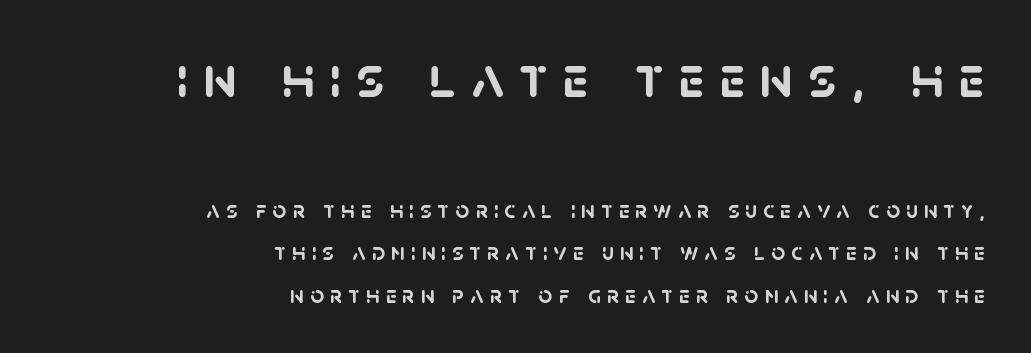
{"serif": "no", "bold": "yes", "weight": "semibold", "width": "normal", "stroke_contrast": "low", "x_height": "large", "monospaced": "no", "underline": "no", "align": "right", "line_spacing_ratio": 1.76, "letter_spacing": "wide", "letter_spacing_em": 0.25, "larger_block": "first", "size_ratio": 2.46, "glyph_px": 59}
